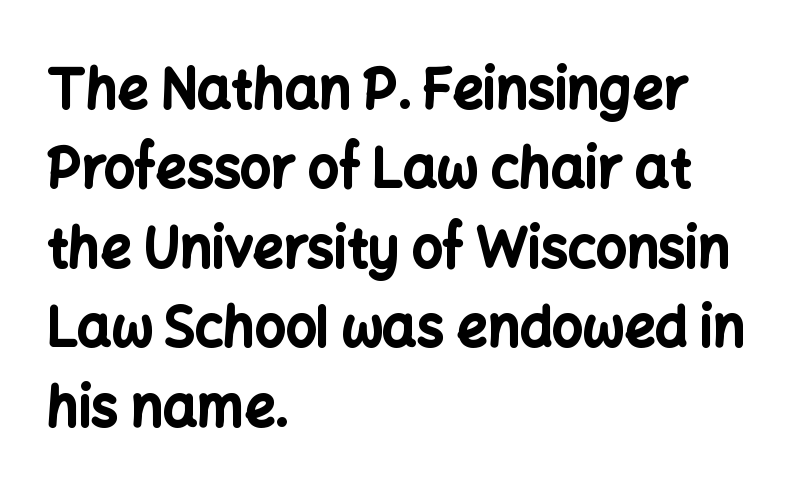
The image shows 54 px bold sans-serif type, upright; set left-aligned, normal line spacing (1.47x), normal letter spacing, not underlined; low stroke contrast and a medium x-height.
